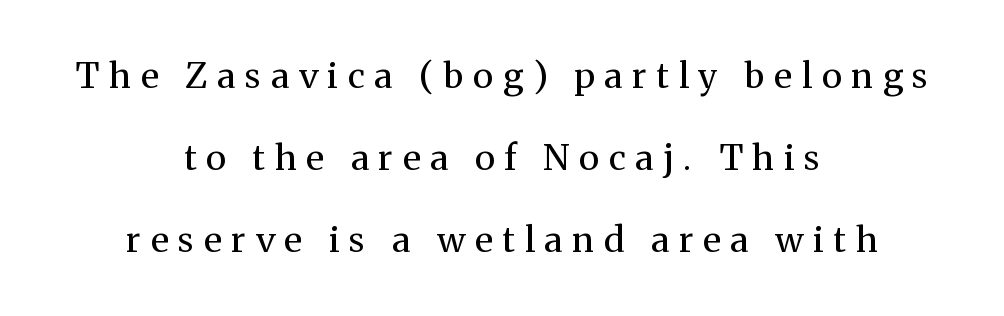
The strip under each line holds only bare page. Posture: straight, roman, zero tilt. Letterform terminals end in serifs throughout the passage. Leftover space on each line is divided equally before and after the words. Loosely led — the rows are spread out. Each letter keeps its own natural width here, so spacing adapts to shape.
